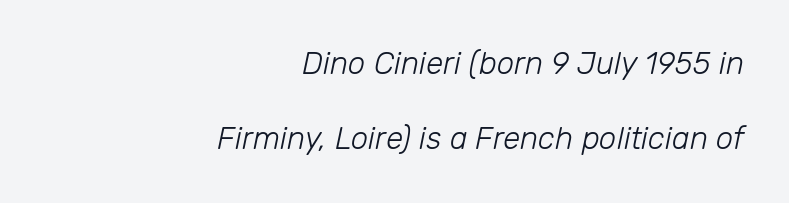
{"italic": "yes", "lean": "right", "slant_degrees": 12, "bold": "no", "weight": "light", "width": "normal", "stroke_contrast": "low", "x_height": "medium", "monospaced": "no", "underline": "no", "align": "right", "line_spacing": "loose", "line_spacing_ratio": 2.43, "letter_spacing": "normal", "letter_spacing_em": 0.0, "glyph_px": 31}
